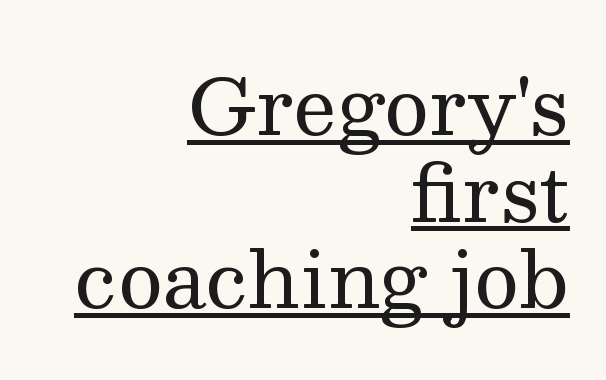
{"serif": "yes", "italic": "no", "bold": "no", "weight": "regular", "width": "normal", "stroke_contrast": "medium", "x_height": "medium", "monospaced": "no", "underline": "yes", "align": "right", "line_spacing": "tight", "line_spacing_ratio": 1.11, "letter_spacing": "normal", "letter_spacing_em": 0.0, "glyph_px": 78}
